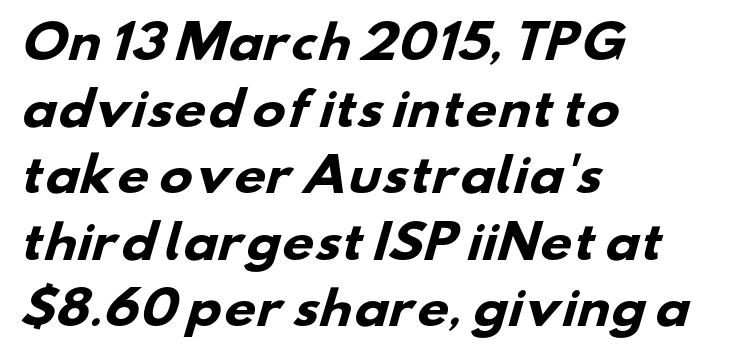
{"serif": "no", "bold": "yes", "weight": "heavy", "width": "wide", "stroke_contrast": "low", "x_height": "small", "monospaced": "no", "underline": "no", "align": "left", "line_spacing": "normal", "line_spacing_ratio": 1.48, "letter_spacing": "normal", "letter_spacing_em": 0.0, "glyph_px": 45}
